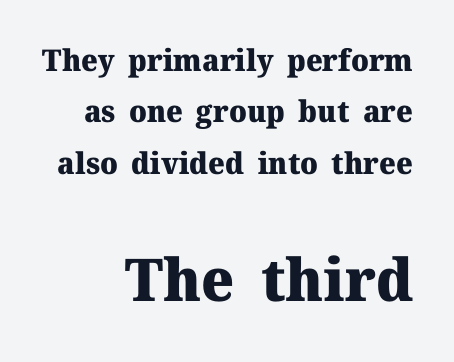
Q: Is the text bold? A: Yes.
Q: Is the text italic (slanted)? A: No, it is upright.
Q: Is the typeface a serif or a sans-serif typeface? A: Serif.
Q: Is the text underlined? A: No.
Q: How is the paragraph aligned? A: Right-aligned.
Q: Is the spacing between letters normal or unusually wide? A: Normal.
Q: Which block of text is set in a larger size, the first (top) or the second (bottom)? A: The second (bottom) one.
Q: Width (condensed, normal, or wide)? A: Normal.
Q: Stroke contrast? A: Medium.
Q: x-height? A: Medium.
Q: Monospaced? A: No.
